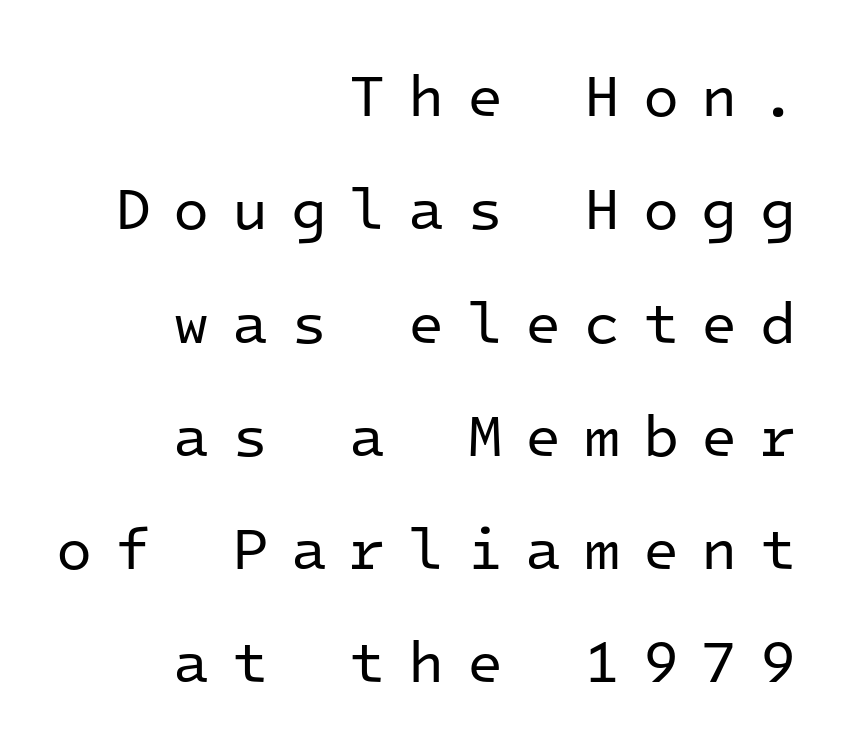
Q: Is the text bold? A: No.
Q: Is the text italic (slanted)? A: No, it is upright.
Q: Is the typeface a serif or a sans-serif typeface? A: Sans-serif.
Q: Is the text underlined? A: No.
Q: How is the paragraph aligned? A: Right-aligned.
Q: Is the spacing between letters normal or unusually wide? A: Unusually wide.
Q: Is the spacing between lines tight, normal or loose? A: Loose.
Q: Width (condensed, normal, or wide)? A: Normal.
Q: Stroke contrast? A: Low.
Q: x-height? A: Medium.
Q: Monospaced? A: Yes.
